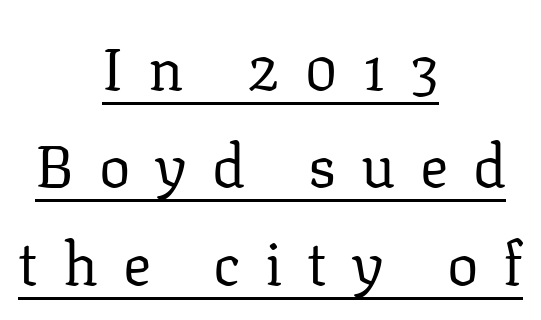
Style check: upright. The designer went with a serif here, giving each stem small feet. Honestly, the underline is the first thing you notice here. Weight class: somewhere from thin through regular. Typeset on center — no edge is straight.
